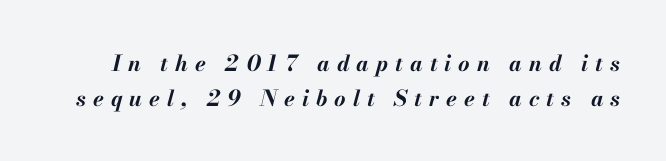
{"italic": "yes", "lean": "right", "slant_degrees": 13, "bold": "yes", "underline": "no", "line_spacing": "normal", "line_spacing_ratio": 1.58, "letter_spacing": "wide", "letter_spacing_em": 0.32, "glyph_px": 22}
